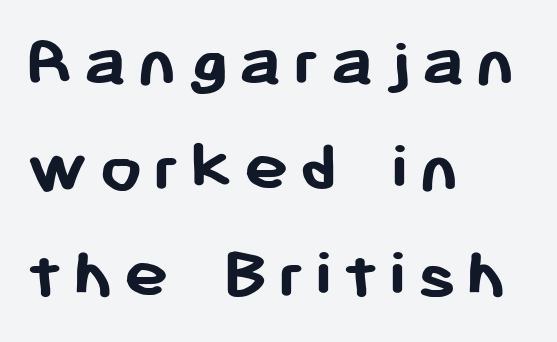
Ordinary non-slanted type is in use. Left-aligned paragraph, ragged on the right. Does the leading feel generous? No, just average. The string is rendered with underlining switched off. Varying glyph widths throughout — classic text-font behaviour.
